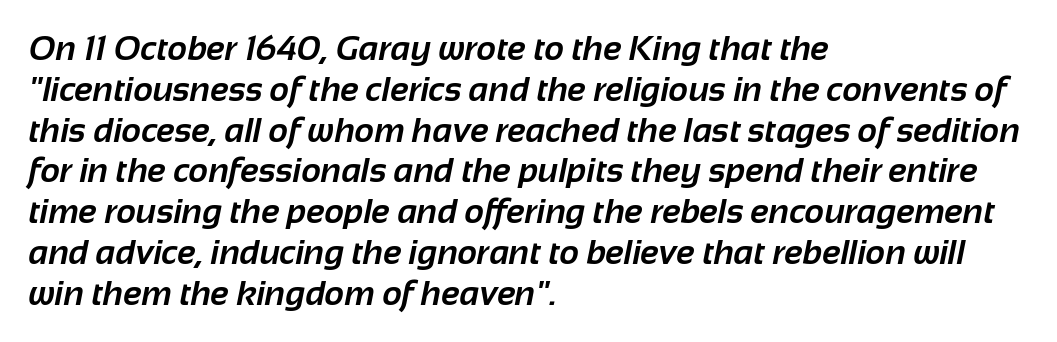
The image shows 34 px bold sans-serif type; set left-aligned, line spacing 1.2x, normal letter spacing, not underlined; low stroke contrast and a medium x-height.
